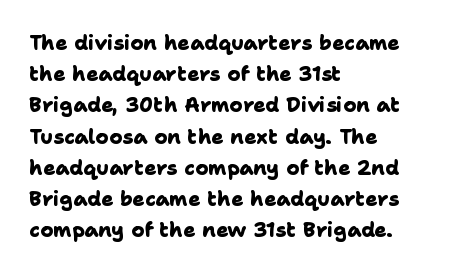
Left-aligned paragraph, ragged on the right. Is there much room between lines? A standard amount, neither cramped nor airy. Compared with typical body copy, the letter spacing here is the same. The sample has been set heavy, in full bold. Honestly, there is no underline to notice here at all.
